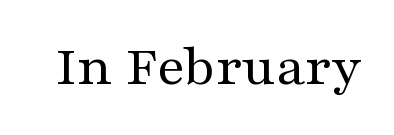
The image shows 58 px regular-weight, wide serif type, upright; set normal letter spacing, not underlined; medium stroke contrast and a medium x-height.
